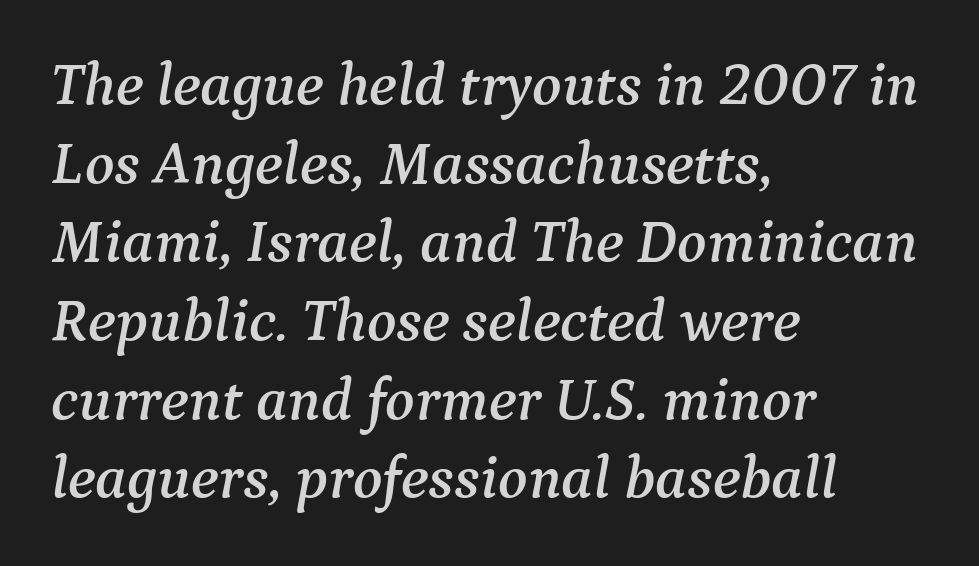
The image shows 61 px serif type, italic (leaning right); set left-aligned, normal line spacing (1.29x), normal letter spacing, not underlined; medium stroke contrast and a medium x-height.
